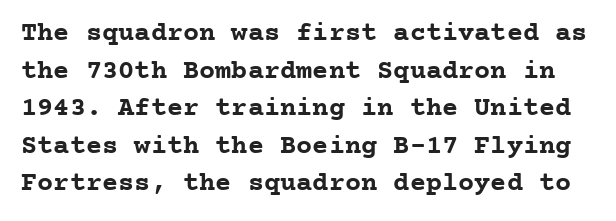
Horizontal bands of white between lines are of average thickness. Nothing unusual about the tracking: characters are spaced as the font intends. Chunky letters — that's bold for sure. Ordinary non-slanted type is in use.
